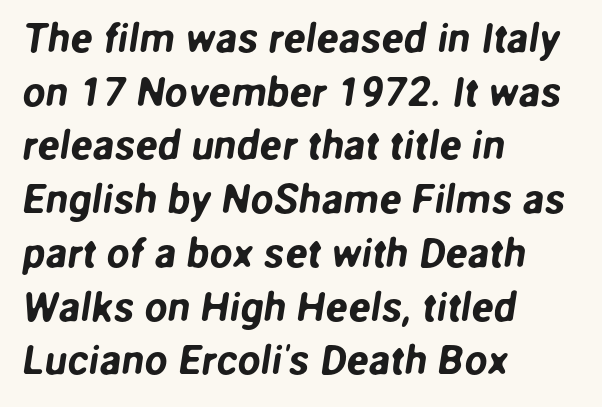
{"serif": "no", "width": "normal", "stroke_contrast": "low", "x_height": "medium", "monospaced": "no", "underline": "no", "align": "left", "line_spacing": "normal", "line_spacing_ratio": 1.31, "letter_spacing": "normal", "letter_spacing_em": 0.0, "glyph_px": 41}
